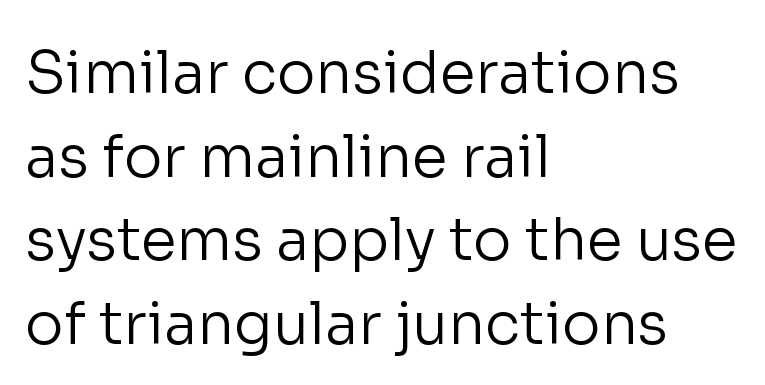
The image shows 58 px regular-weight sans-serif type, upright; set left-aligned, normal line spacing (1.44x), normal letter spacing, not underlined; low stroke contrast and a medium x-height.
